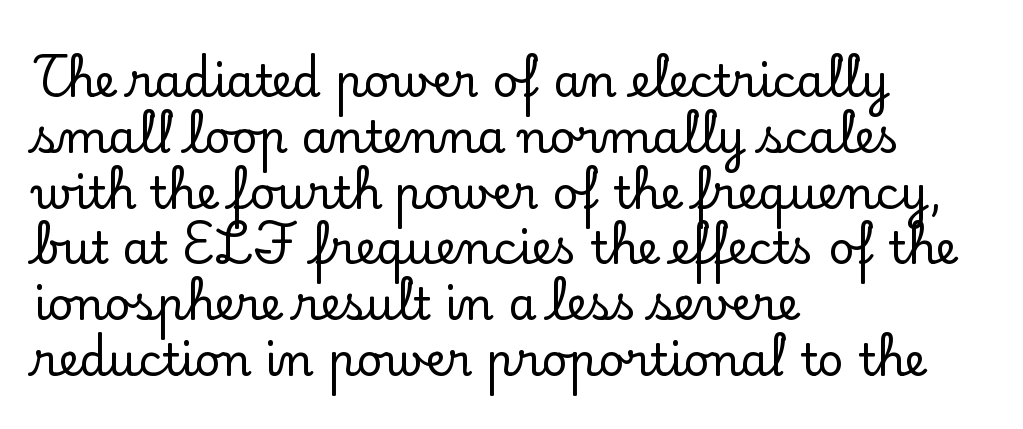
{"serif": "yes", "italic": "no", "width": "normal", "stroke_contrast": "low", "x_height": "small", "monospaced": "no", "underline": "no", "align": "left", "line_spacing_ratio": 1.24, "letter_spacing": "normal", "letter_spacing_em": 0.0, "glyph_px": 45}
